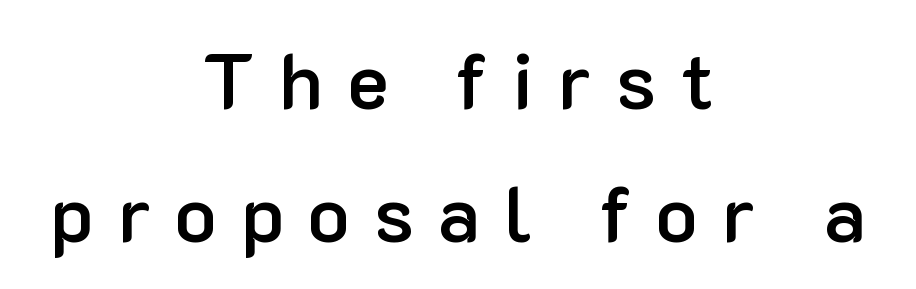
The image shows 78 px semibold sans-serif type, upright; set centered, normal line spacing (1.7x), unusually wide letter spacing (+0.31 em), not underlined; low stroke contrast and a medium x-height.
